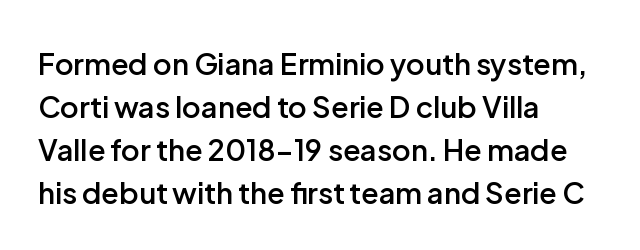
The image shows 29 px semibold sans-serif type, upright; set left-aligned, normal line spacing (1.48x), normal letter spacing, not underlined; low stroke contrast and a medium x-height.
